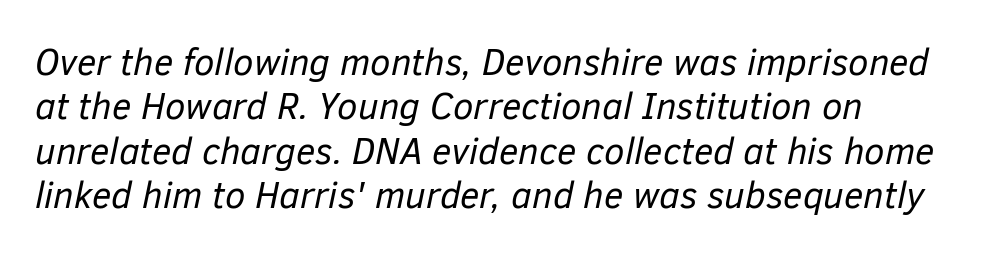
Is this a heavy cut? Hardly; it is regular or lighter. Standard letterfit; no display-style spreading of the glyphs. Note the varied advance widths — an 'i' is clearly narrower than an 'm'. Clear beneath every line of the passage. It's the slanting kind of type.
